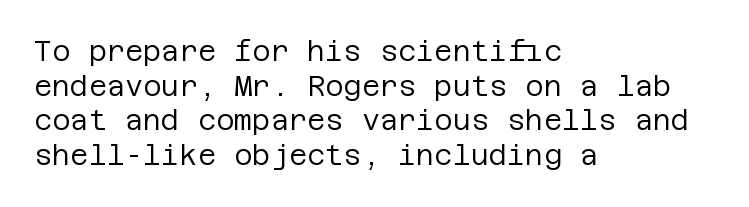
Has an underline been added? It has not. No extra tracking has been applied to these lines. Stroke terminals: plain, sans-serif. The letters stand upright; this is a roman face. Typeset ragged right — the left edge is the straight one.
